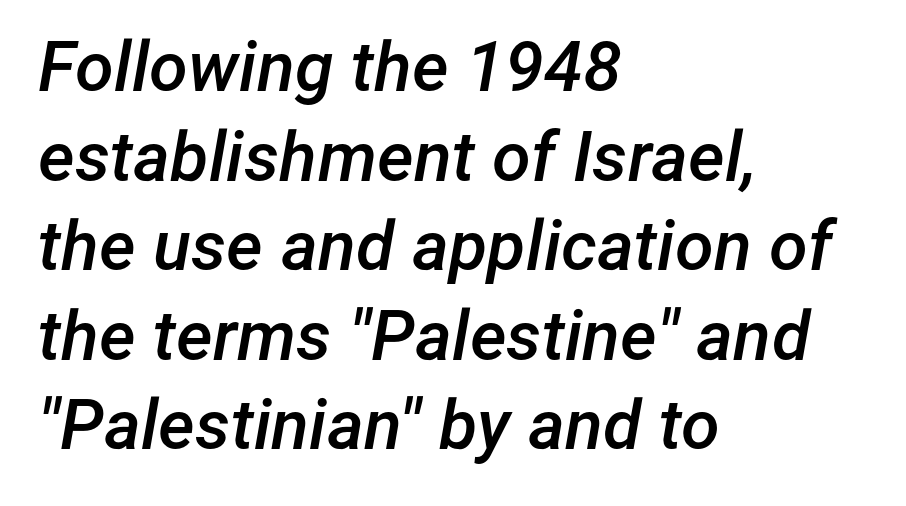
The image shows 70 px semibold type, italic (leaning right); set left-aligned, normal line spacing (1.28x), normal letter spacing, not underlined; low stroke contrast and a medium x-height.
